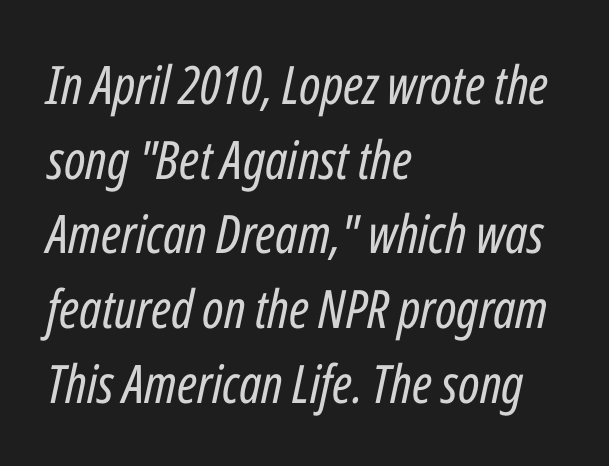
Vertical stems look standard width or narrower in stroke. Leading matches the norm, producing a regular column. The face used here is rendered with its standard letterfit. The typography opts for an oblique posture over an upright one. Do the characters align in a grid? No, the font is proportional.
